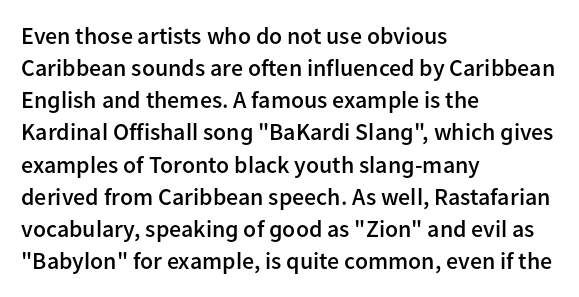
The image shows 24 px text type, upright; set left-aligned, normal line spacing (1.34x), normal letter spacing, not underlined.
